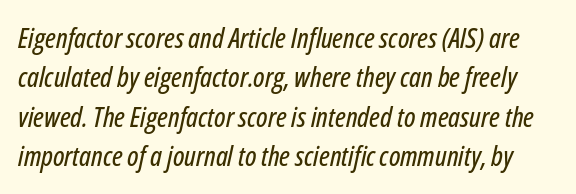
What stands out about the letter spacing? Nothing — it is the standard amount. You could not count columns in this text — the font is proportionally spaced. Vertically, the passage feels balanced, rows spaced as you'd expect. The strip under each line holds only bare page.
